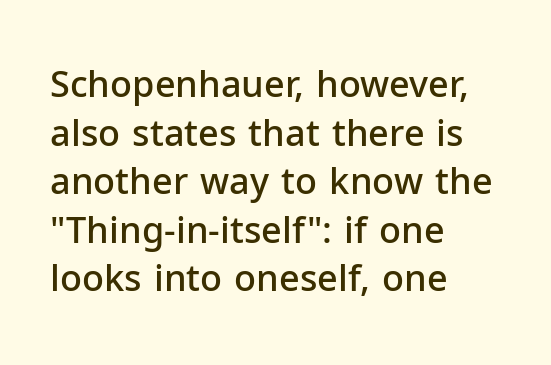
Letters rest on an invisible, unmarked baseline. No italicization has been applied; the sample stays upright. This rendering uses left alignment, leaving the right contour irregular. These lines carry some extra weight — a demibold, not a full bold.
